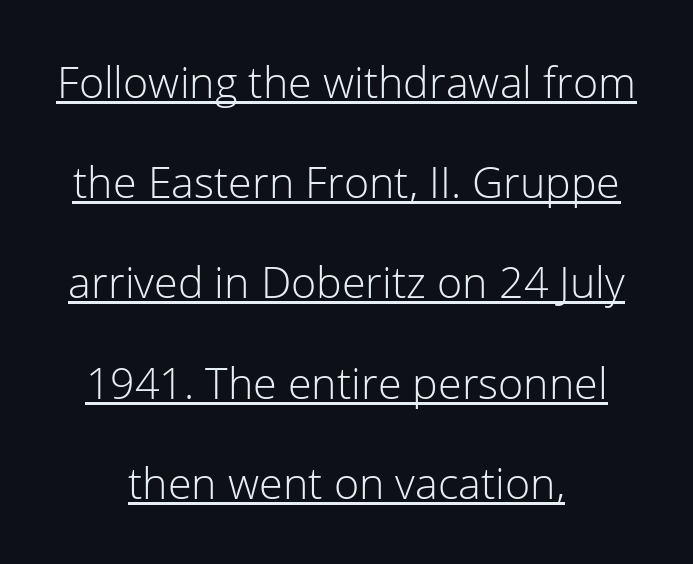
{"serif": "no", "italic": "no", "bold": "no", "weight": "light", "width": "normal", "stroke_contrast": "low", "x_height": "medium", "monospaced": "no", "underline": "yes", "align": "center", "line_spacing": "loose", "line_spacing_ratio": 2.33, "letter_spacing": "normal", "letter_spacing_em": 0.0, "glyph_px": 43}
